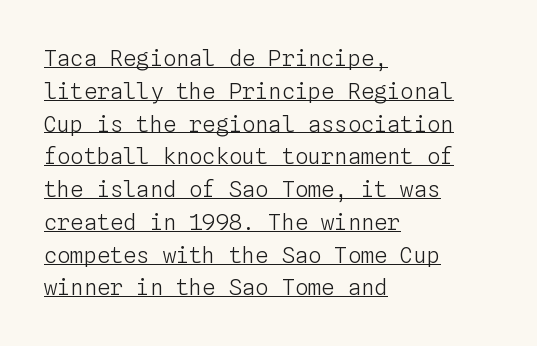
The image shows 22 px text type, upright; set left-aligned, normal line spacing (1.49x), normal letter spacing, underlined.
